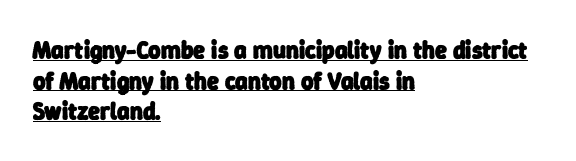
What stands out about the letter spacing? Nothing — it is the standard amount. Is the type bold? Yes — the strokes are clearly thick and heavy. A baseline rule has been typeset under these characters. The vertical gap from one line to the next is medium. Notice how the passage keeps a crisp vertical edge on the left only.
